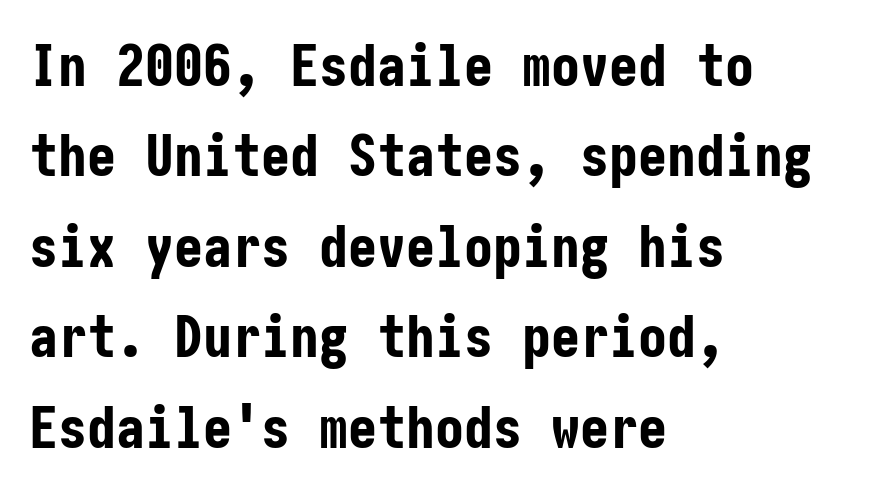
Caption: multi-line text, flush left, ragged right. Glyph-to-glyph distance matches everyday printed text. The specimen reads as upright at a glance. A typesetter would call this leading conventional body-copy spacing. The glyphs in this specimen are sans serif.
